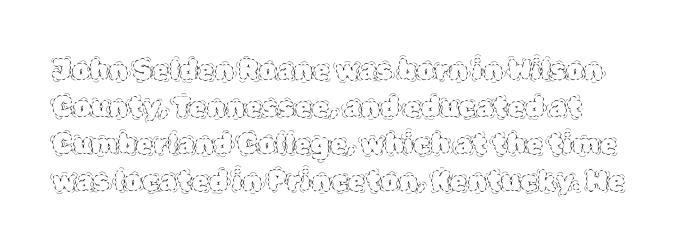
The image shows 28 px thin type, upright; set normal line spacing (1.32x), normal letter spacing, not underlined; a large x-height.
